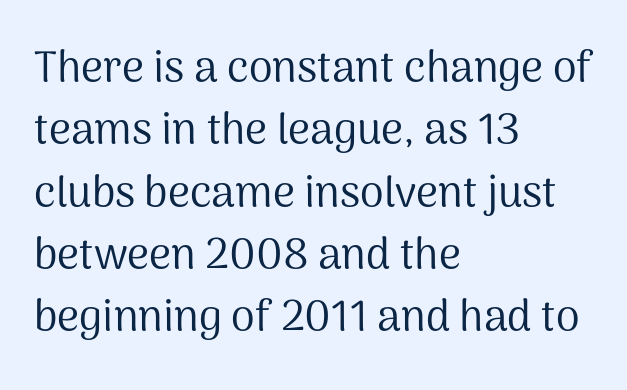
The image shows 43 px regular-weight sans-serif type, upright; set left-aligned, normal line spacing (1.45x), normal letter spacing, not underlined; medium stroke contrast and a medium x-height.
